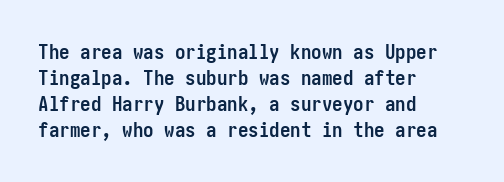
The image shows 21 px bold type, upright; set left-aligned, line spacing 1.24x, normal letter spacing, not underlined.
